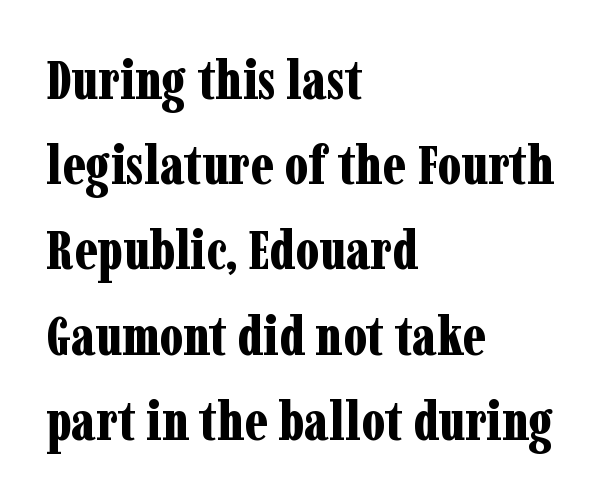
The image shows 55 px bold, condensed serif type, upright; set left-aligned, normal line spacing (1.55x), normal letter spacing, not underlined; low stroke contrast and a medium x-height.
